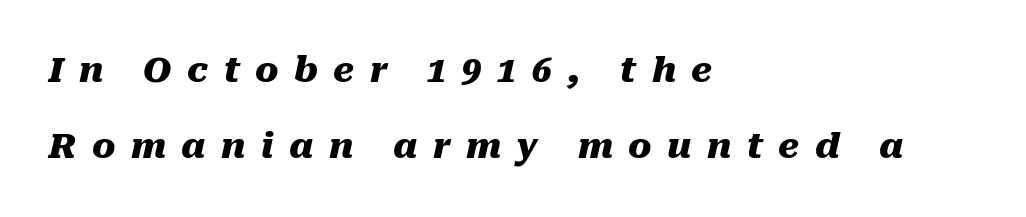
Note the varied advance widths — an 'i' is clearly narrower than an 'm'. One-word summary of the alignment: left. Style check: oblique. Caption: expanded tracking, letters set apart.
